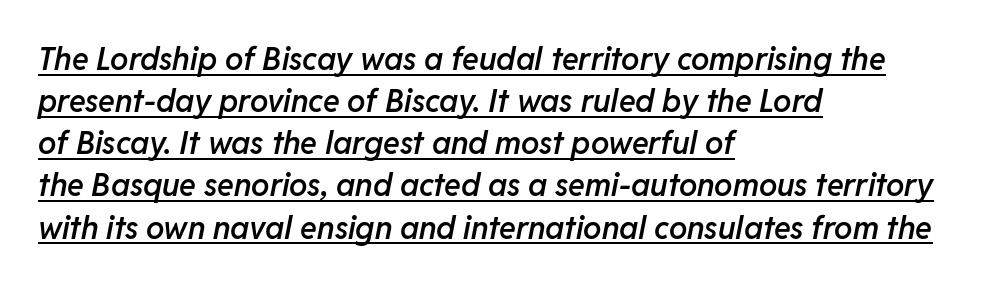
The image shows 31 px semibold type, italic (leaning right); set left-aligned, normal line spacing (1.36x), normal letter spacing, underlined; low stroke contrast and a medium x-height.
